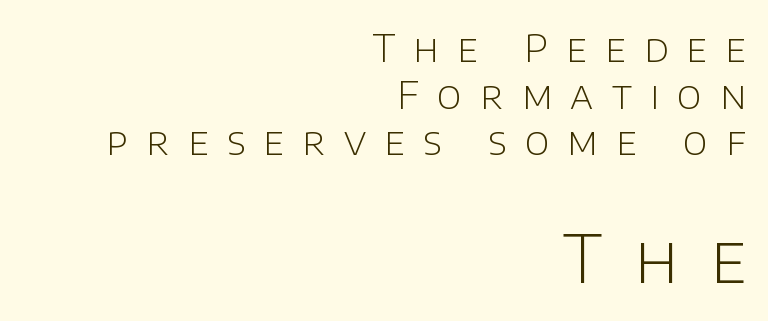
{"serif": "no", "italic": "no", "bold": "no", "weight": "light", "width": "normal", "stroke_contrast": "low", "x_height": "large", "monospaced": "no", "underline": "no", "align": "right", "line_spacing_ratio": 1.23, "letter_spacing": "wide", "letter_spacing_em": 0.48, "larger_block": "second", "size_ratio": 1.74, "glyph_px": 66}
